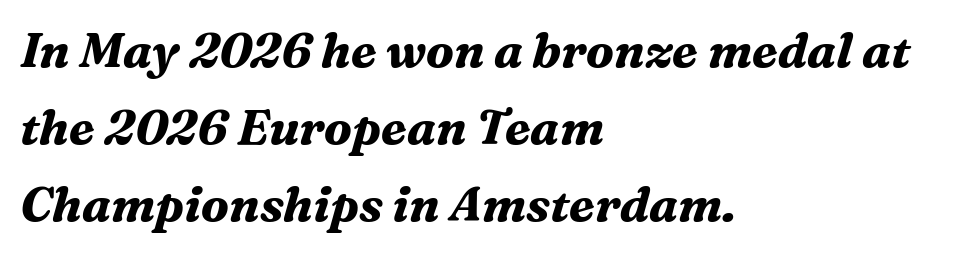
The typesetting leans heavy: a genuine bold. Emphasis-style slanted type is in use. Observe the ordinary spacing: letters are neighbours, not strangers. Character widths vary here, with narrow letters taking less room than wide ones. Line beginnings align vertically; line endings do not.
